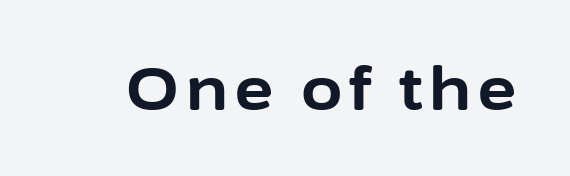
The image shows 60 px bold sans-serif type, upright; set not underlined; low stroke contrast and a medium x-height.
